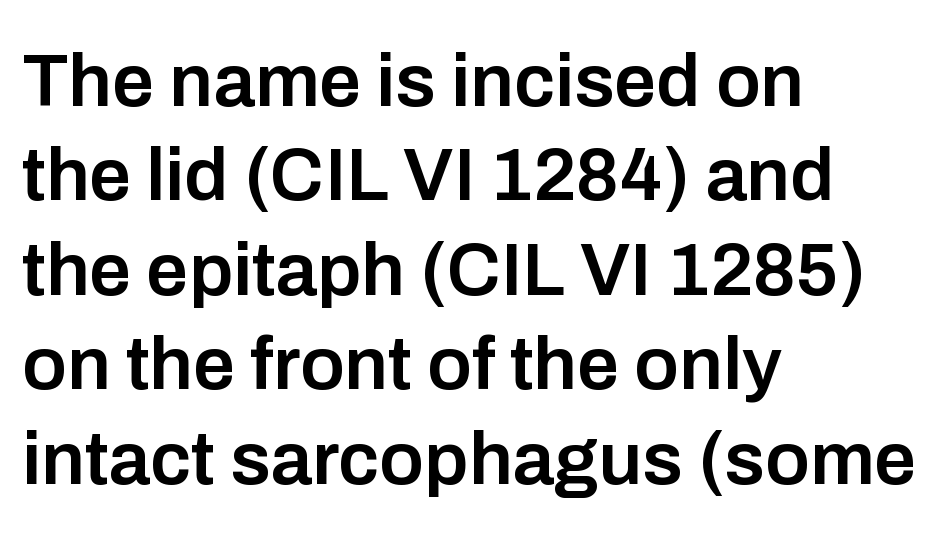
Serif or sans? Sans — the stroke terminals are bare. Summary of weight: moderately heavy, a semibold. The tracking reads as untouched default to a designer's eye. Characters remain perfectly vertical along every line. All the whitespace from short lines collects on the right.
